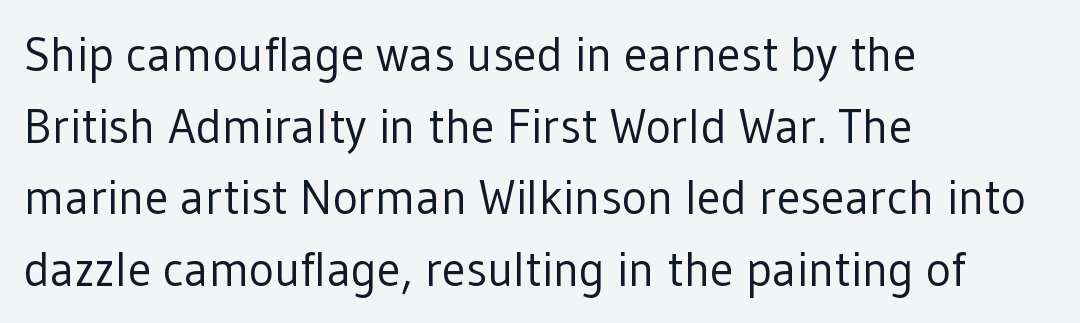
Q: Is the text bold? A: No.
Q: Is the text italic (slanted)? A: No, it is upright.
Q: Is the typeface a serif or a sans-serif typeface? A: Sans-serif.
Q: Is the text underlined? A: No.
Q: How is the paragraph aligned? A: Left-aligned.
Q: Is the spacing between letters normal or unusually wide? A: Normal.
Q: Is the spacing between lines tight, normal or loose? A: Normal.
Q: Width (condensed, normal, or wide)? A: Normal.
Q: Stroke contrast? A: Low.
Q: x-height? A: Medium.
Q: Monospaced? A: No.
